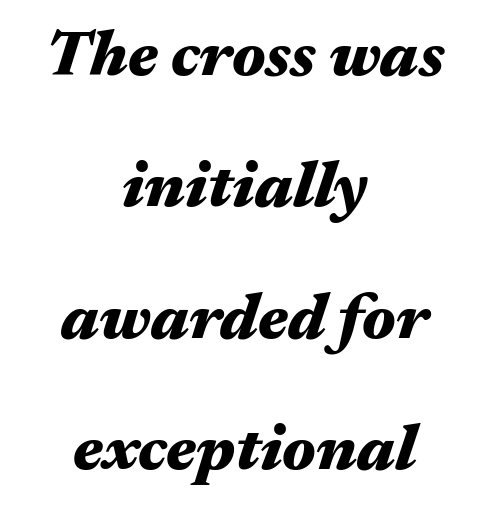
Q: Is the text bold? A: Yes.
Q: Is the text italic (slanted)? A: Yes, it leans right by about 17 degrees.
Q: Is the text underlined? A: No.
Q: How is the paragraph aligned? A: Centered.
Q: Is the spacing between letters normal or unusually wide? A: Normal.
Q: Is the spacing between lines tight, normal or loose? A: Loose.
Q: Width (condensed, normal, or wide)? A: Wide.
Q: Stroke contrast? A: Medium.
Q: x-height? A: Medium.
Q: Monospaced? A: No.
